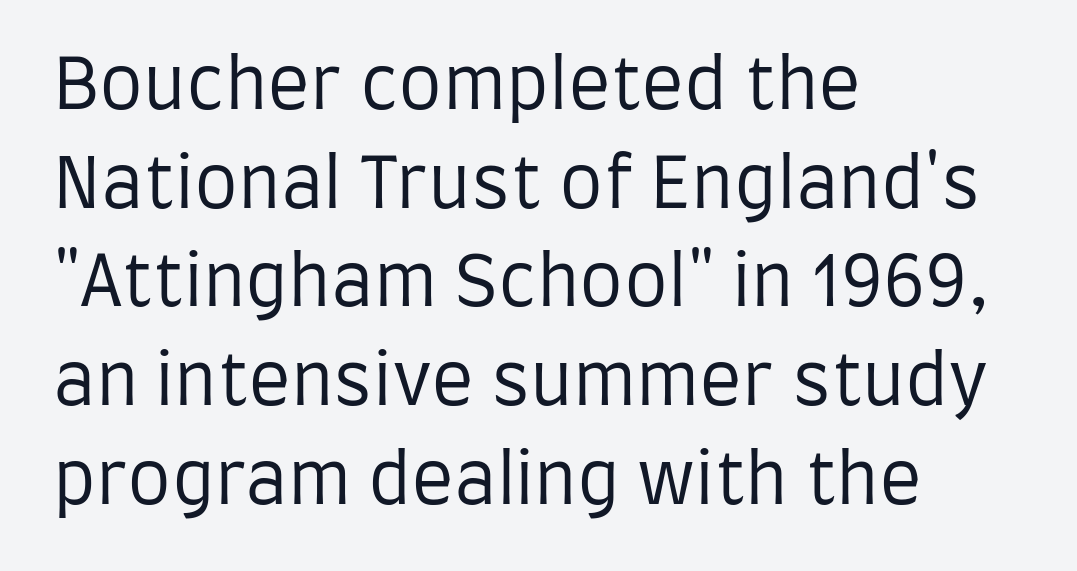
The image shows 70 px regular-weight, condensed sans-serif type, upright; set left-aligned, normal line spacing (1.41x), normal letter spacing, not underlined; low stroke contrast and a large x-height.
